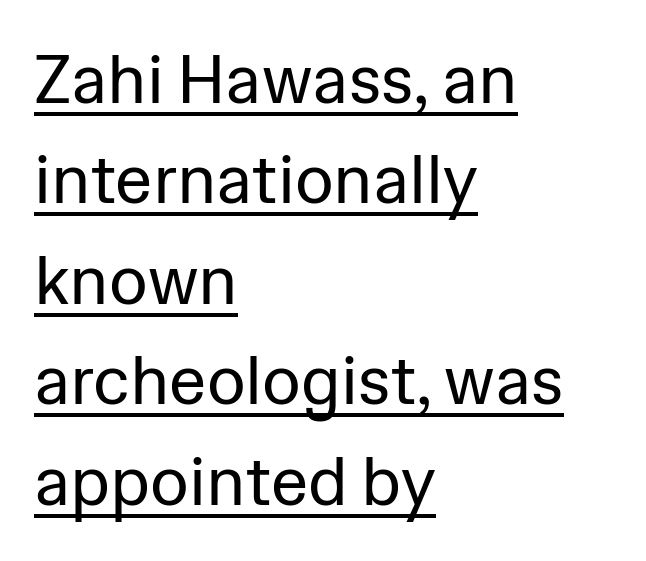
Quick note: interline space is typical. The rendered words wear a rule along their underside. Here the designer chose a conventional face with non-uniform glyph widths. The font is comparable to plain body text, perhaps lighter.
